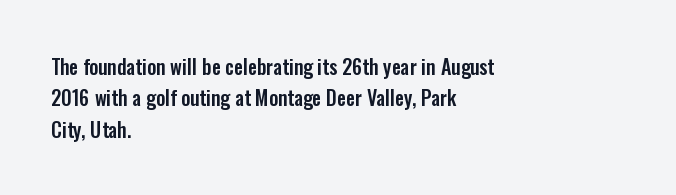
{"italic": "no", "underline": "no", "align": "left", "line_spacing": "normal", "line_spacing_ratio": 1.57, "letter_spacing": "normal", "letter_spacing_em": 0.0, "glyph_px": 20}
